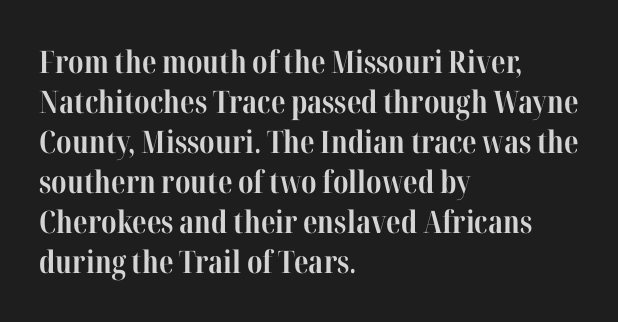
The letters advance in unequal steps, a hallmark of proportional type. Classification — serif. The line-height multiplier appears to be the usual default. Stroke thickness is high; the sample reads as a true bold.
